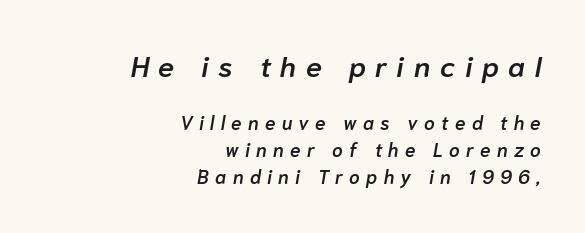
The image shows 29 px semibold type, italic (leaning right); set right-aligned, normal line spacing (1.43x), unusually wide letter spacing (+0.33 em), not underlined; the first (top) block is 1.53x larger; low stroke contrast and a medium x-height.
